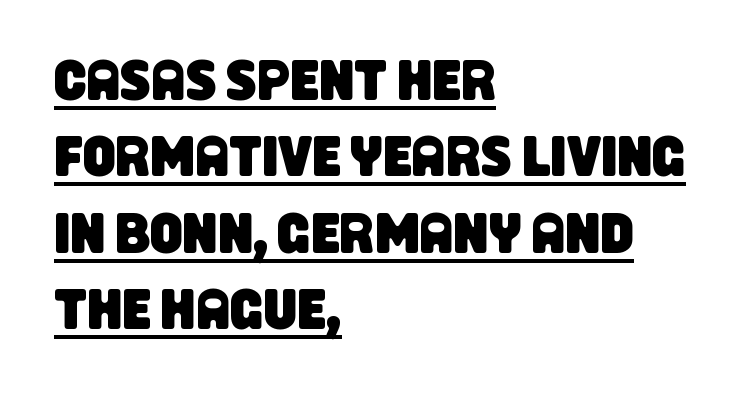
The image shows 57 px condensed sans-serif type; set left-aligned, normal line spacing (1.34x), normal letter spacing, underlined; low stroke contrast and a large x-height.
